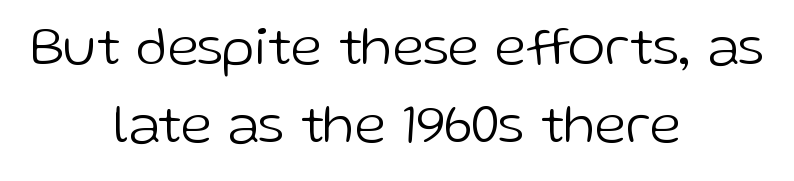
{"serif": "no", "italic": "no", "bold": "no", "weight": "light", "width": "normal", "stroke_contrast": "low", "x_height": "medium", "monospaced": "no", "underline": "no", "align": "center", "line_spacing": "normal", "line_spacing_ratio": 1.39, "letter_spacing": "normal", "letter_spacing_em": 0.0, "glyph_px": 56}
